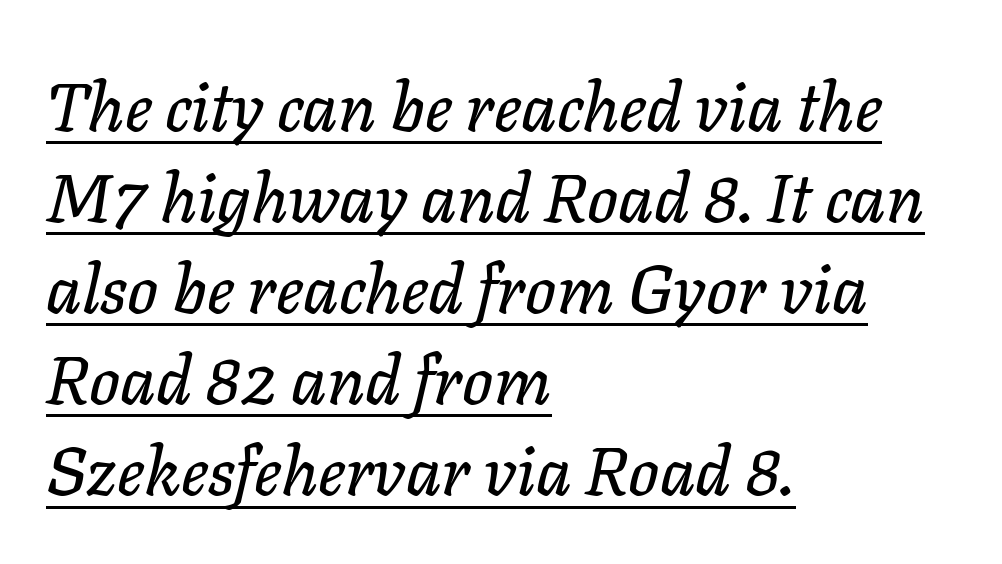
Q: Is the text italic (slanted)? A: Yes, it leans right by about 11 degrees.
Q: Is the text underlined? A: Yes.
Q: How is the paragraph aligned? A: Left-aligned.
Q: Is the spacing between letters normal or unusually wide? A: Normal.
Q: Is the spacing between lines tight, normal or loose? A: Normal.
Q: Width (condensed, normal, or wide)? A: Normal.
Q: Stroke contrast? A: Low.
Q: x-height? A: Medium.
Q: Monospaced? A: No.
